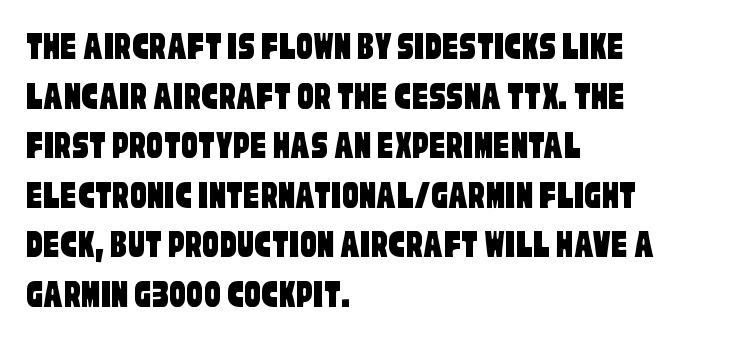
The image shows 41 px condensed sans-serif type; set left-aligned, line spacing 1.21x, normal letter spacing, not underlined; low stroke contrast and a large x-height.
